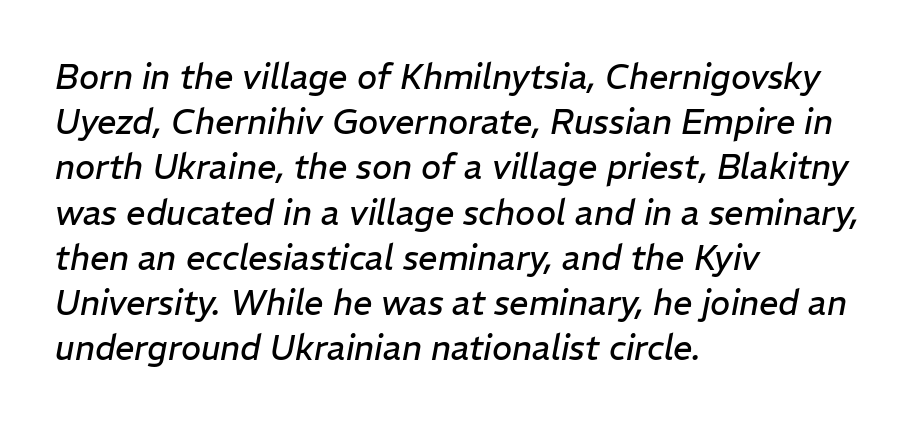
Here the designer chose a conventional face with non-uniform glyph widths. Nothing heavy about these letters — not bold at all. Nobody drew a line under any word here. This rendering leaves character spacing at its baseline value.
